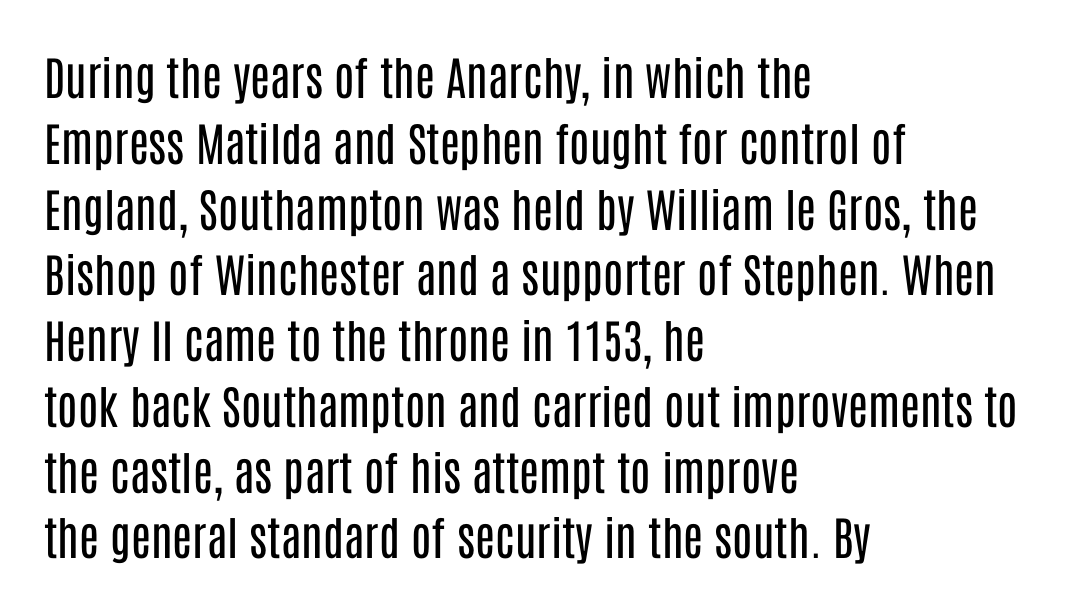
{"serif": "no", "italic": "no", "bold": "no", "weight": "regular", "width": "condensed", "stroke_contrast": "low", "x_height": "large", "monospaced": "no", "underline": "no", "align": "left", "line_spacing": "normal", "line_spacing_ratio": 1.43, "letter_spacing": "normal", "letter_spacing_em": 0.0, "glyph_px": 46}
